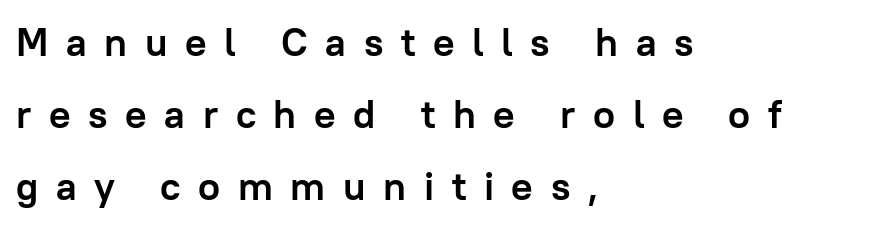
Q: Is the text bold? A: Yes.
Q: Is the text italic (slanted)? A: No, it is upright.
Q: Is the typeface a serif or a sans-serif typeface? A: Sans-serif.
Q: Is the text underlined? A: No.
Q: How is the paragraph aligned? A: Left-aligned.
Q: Is the spacing between letters normal or unusually wide? A: Unusually wide.
Q: Width (condensed, normal, or wide)? A: Normal.
Q: Stroke contrast? A: Low.
Q: x-height? A: Medium.
Q: Monospaced? A: No.
